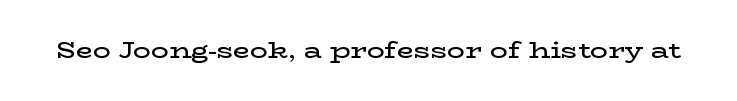
The image shows 22 px text type, upright; set normal letter spacing, not underlined.
